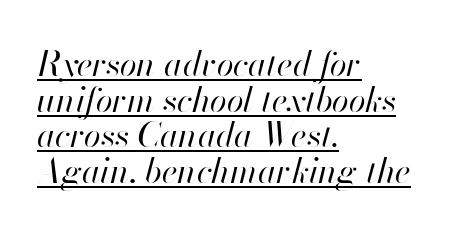
Q: Is the text bold? A: No.
Q: Is the text italic (slanted)? A: Yes, it leans right by about 13 degrees.
Q: Is the text underlined? A: Yes.
Q: How is the paragraph aligned? A: Left-aligned.
Q: Is the spacing between letters normal or unusually wide? A: Normal.
Q: Is the spacing between lines tight, normal or loose? A: Tight.
Q: Width (condensed, normal, or wide)? A: Normal.
Q: Stroke contrast? A: High.
Q: x-height? A: Small.
Q: Monospaced? A: No.
